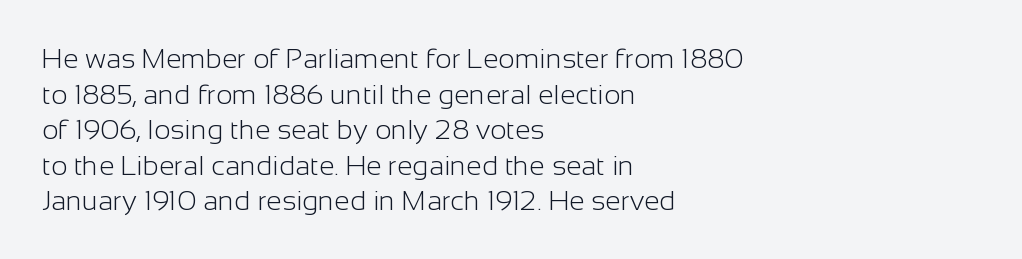
The horizontal fit of the characters is conventional and even. Left-aligned paragraph, ragged on the right. No word sits above an underline. Note the varied advance widths — an 'i' is clearly narrower than an 'm'.
